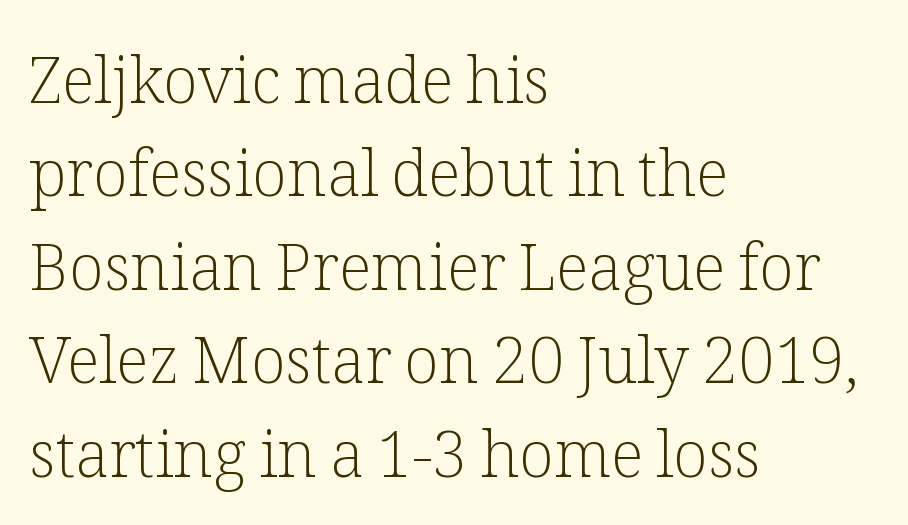
{"serif": "yes", "italic": "no", "bold": "no", "weight": "light", "width": "normal", "stroke_contrast": "low", "x_height": "medium", "monospaced": "no", "underline": "no", "align": "left", "line_spacing": "normal", "line_spacing_ratio": 1.46, "letter_spacing": "normal", "letter_spacing_em": 0.0, "glyph_px": 64}
